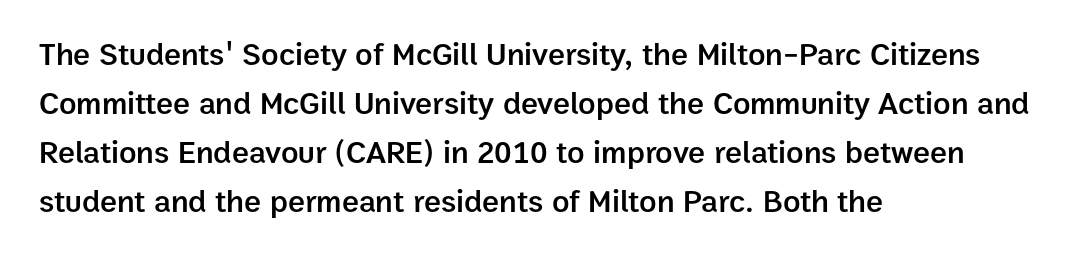
Q: Is the text bold? A: Semi-bold.
Q: Is the text italic (slanted)? A: No, it is upright.
Q: Is the typeface a serif or a sans-serif typeface? A: Sans-serif.
Q: Is the text underlined? A: No.
Q: How is the paragraph aligned? A: Left-aligned.
Q: Is the spacing between letters normal or unusually wide? A: Normal.
Q: Is the spacing between lines tight, normal or loose? A: Normal.
Q: Width (condensed, normal, or wide)? A: Normal.
Q: Stroke contrast? A: Low.
Q: x-height? A: Medium.
Q: Monospaced? A: No.
